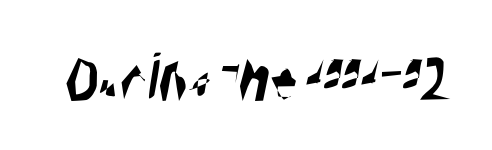
{"serif": "no", "width": "condensed", "stroke_contrast": "high", "x_height": "large", "monospaced": "no", "underline": "no", "letter_spacing": "normal", "letter_spacing_em": 0.0, "glyph_px": 69}
